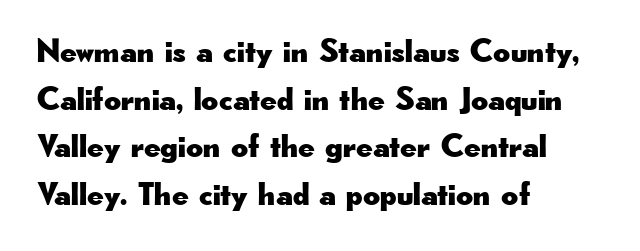
{"serif": "no", "italic": "no", "width": "wide", "stroke_contrast": "low", "x_height": "small", "monospaced": "no", "underline": "no", "align": "left", "line_spacing": "normal", "line_spacing_ratio": 1.44, "letter_spacing": "normal", "letter_spacing_em": 0.0, "glyph_px": 33}
